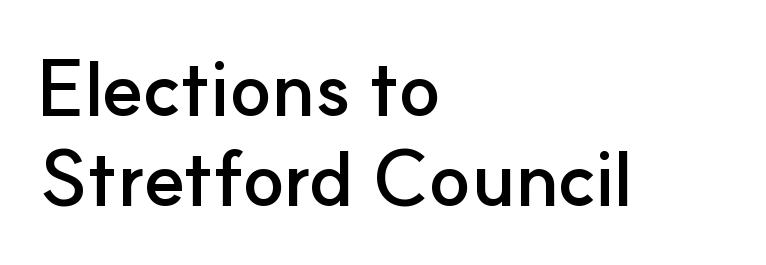
The image shows 77 px semibold sans-serif type, upright; set left-aligned, line spacing 1.17x, normal letter spacing, not underlined; low stroke contrast and a small x-height.
